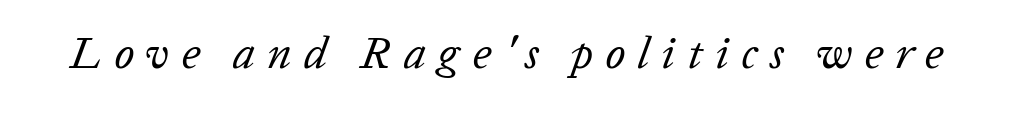
Q: Is the text bold? A: No.
Q: Is the text italic (slanted)? A: Yes, it leans right by about 20 degrees.
Q: Is the text underlined? A: No.
Q: Is the spacing between letters normal or unusually wide? A: Unusually wide.
Q: Width (condensed, normal, or wide)? A: Normal.
Q: Stroke contrast? A: Low.
Q: x-height? A: Medium.
Q: Monospaced? A: No.
